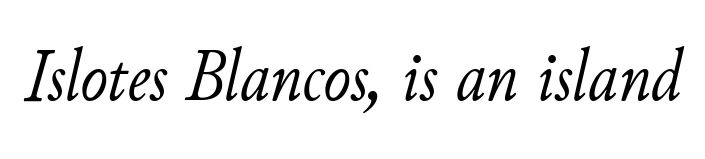
The image shows 73 px light type, italic (leaning right); set normal letter spacing, not underlined; low stroke contrast and a small x-height.
